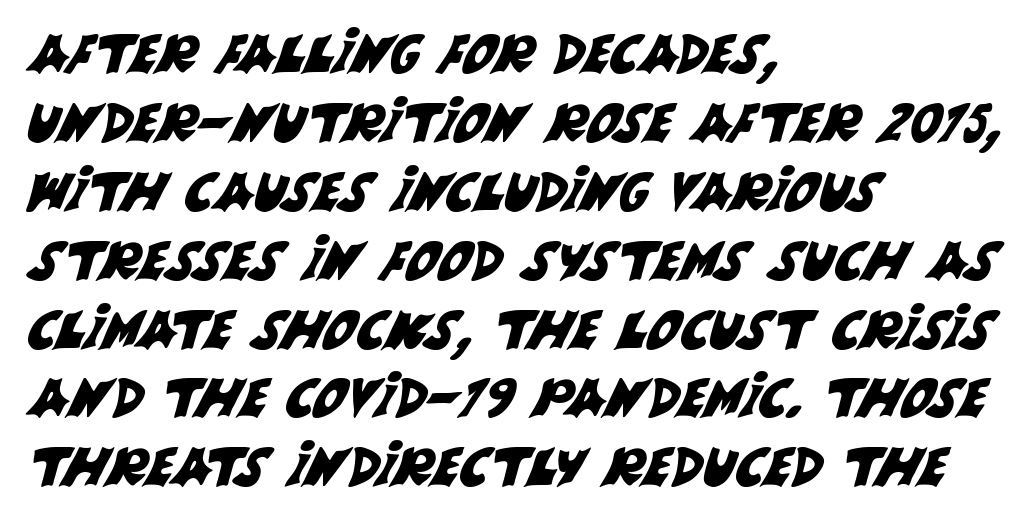
Q: Is the typeface a serif or a sans-serif typeface? A: Sans-serif.
Q: Is the text underlined? A: No.
Q: How is the paragraph aligned? A: Left-aligned.
Q: Is the spacing between letters normal or unusually wide? A: Normal.
Q: Is the spacing between lines tight, normal or loose? A: Normal.
Q: Width (condensed, normal, or wide)? A: Normal.
Q: Stroke contrast? A: Medium.
Q: x-height? A: Large.
Q: Monospaced? A: No.
